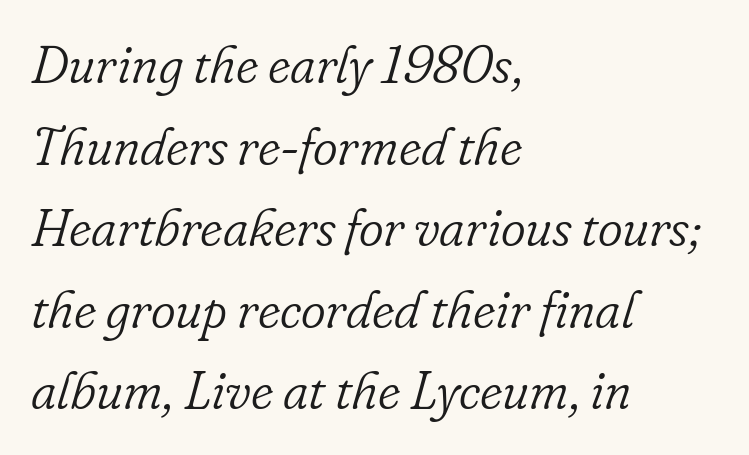
A typesetter would label this face a serif. Here the designer chose a conventional face with non-uniform glyph widths. In terms of posture, this sample is oblique. Underline: absent.
